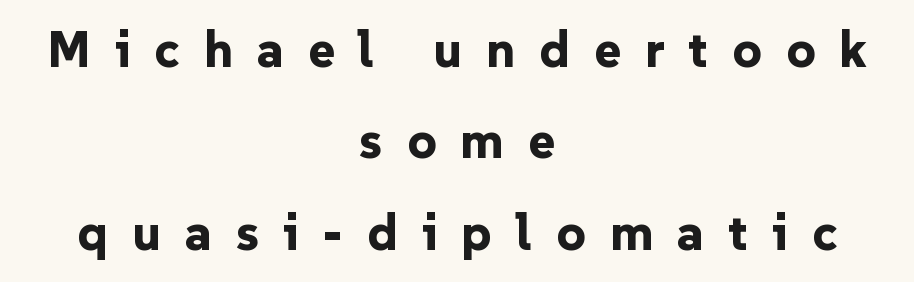
Q: Is the text bold? A: Yes.
Q: Is the text italic (slanted)? A: No, it is upright.
Q: Is the typeface a serif or a sans-serif typeface? A: Sans-serif.
Q: Is the text underlined? A: No.
Q: How is the paragraph aligned? A: Centered.
Q: Is the spacing between letters normal or unusually wide? A: Unusually wide.
Q: Width (condensed, normal, or wide)? A: Normal.
Q: Stroke contrast? A: Low.
Q: x-height? A: Medium.
Q: Monospaced? A: No.
